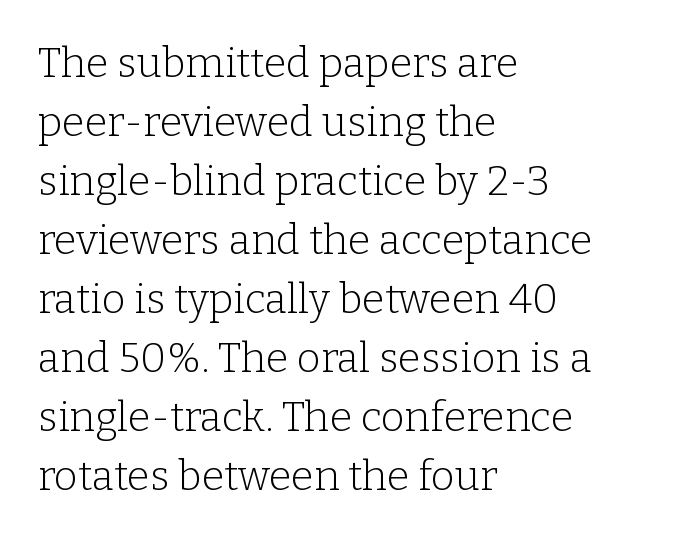
The image shows 41 px light serif type, upright; set left-aligned, normal line spacing (1.44x), normal letter spacing, not underlined; low stroke contrast and a medium x-height.
